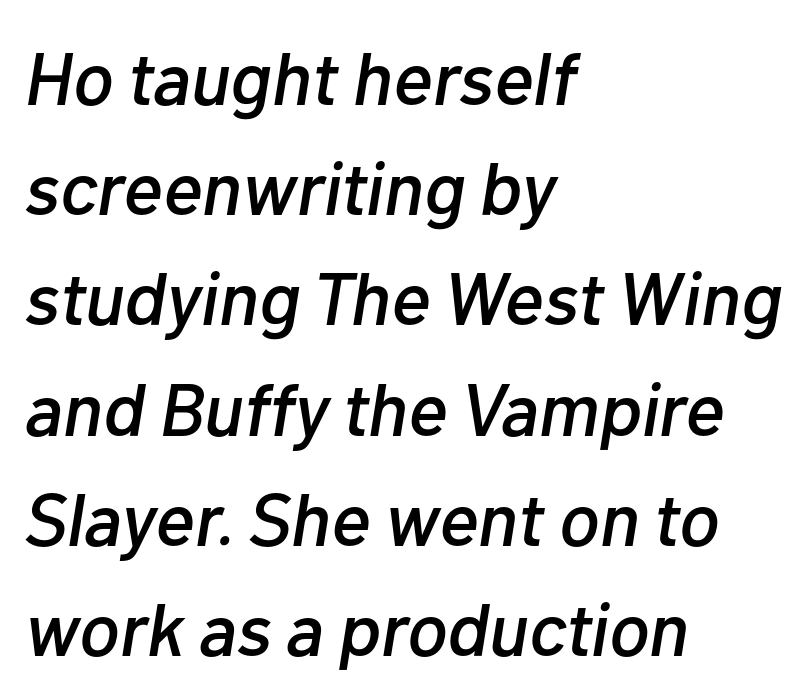
{"italic": "yes", "lean": "right", "slant_degrees": 10, "width": "normal", "stroke_contrast": "low", "x_height": "medium", "monospaced": "no", "underline": "no", "align": "left", "line_spacing": "normal", "line_spacing_ratio": 1.47, "letter_spacing": "normal", "letter_spacing_em": 0.0, "glyph_px": 75}
